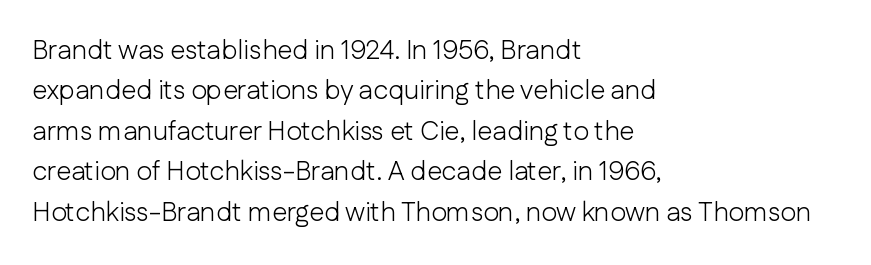
The passage shown stacks its lines at a standard gap. Students, note that the glyphs here touch the page at normal intervals. This reads as an unemphasized weight, regular at the heaviest. Typeset ragged right — the left edge is the straight one. No italicization has been applied; the sample stays upright.
